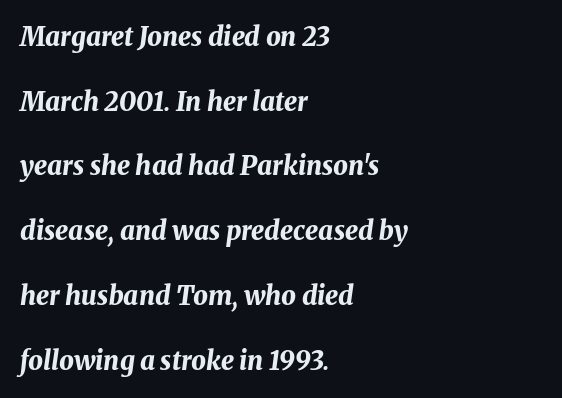
Characters are canted at an angle relative to the baseline's perpendicular. Vertically, the passage feels expansive, rows floating well apart. The paragraph shown leans on its left margin. Observe the ordinary spacing: letters are neighbours, not strangers.
